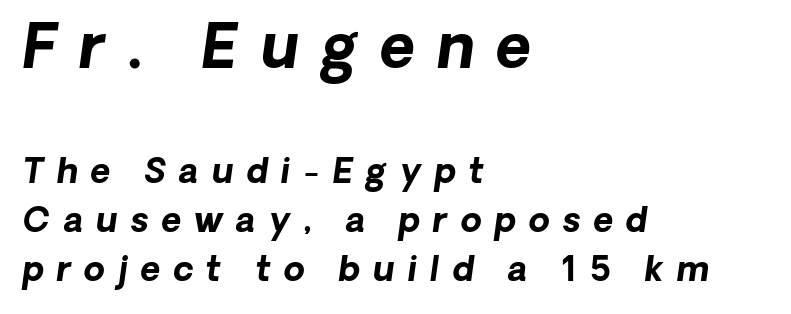
Q: Is the text bold? A: Yes.
Q: Is the typeface a serif or a sans-serif typeface? A: Sans-serif.
Q: Is the text underlined? A: No.
Q: How is the paragraph aligned? A: Left-aligned.
Q: Is the spacing between letters normal or unusually wide? A: Unusually wide.
Q: Is the spacing between lines tight, normal or loose? A: Normal.
Q: Which block of text is set in a larger size, the first (top) or the second (bottom)? A: The first (top) one.
Q: Width (condensed, normal, or wide)? A: Normal.
Q: Stroke contrast? A: Low.
Q: x-height? A: Medium.
Q: Monospaced? A: No.
